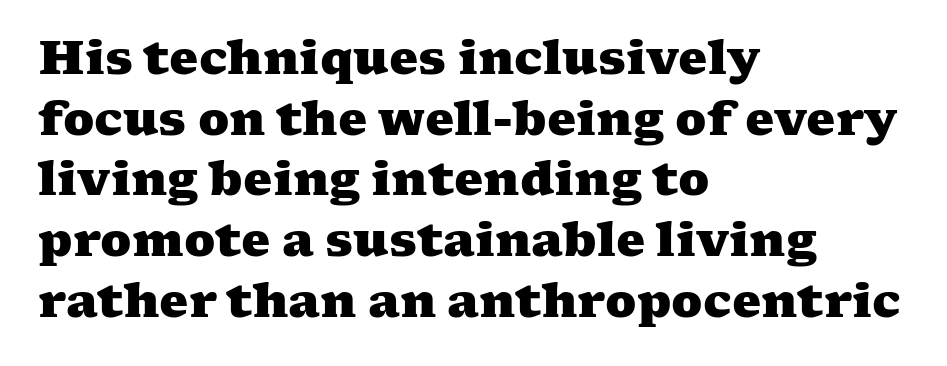
{"serif": "yes", "bold": "yes", "weight": "heavy", "width": "wide", "stroke_contrast": "medium", "x_height": "medium", "monospaced": "no", "underline": "no", "align": "left", "line_spacing": "normal", "line_spacing_ratio": 1.32, "letter_spacing": "normal", "letter_spacing_em": 0.0, "glyph_px": 46}
